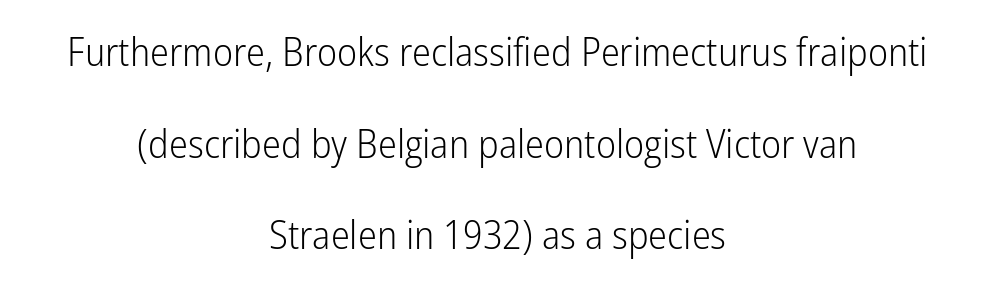
Stems here are at most as thick as an everyday book face. These lines keep a tight, regular rhythm from letter to letter. Italic: no, the glyphs are upright roman. The space beneath each line is pristine and unruled.
